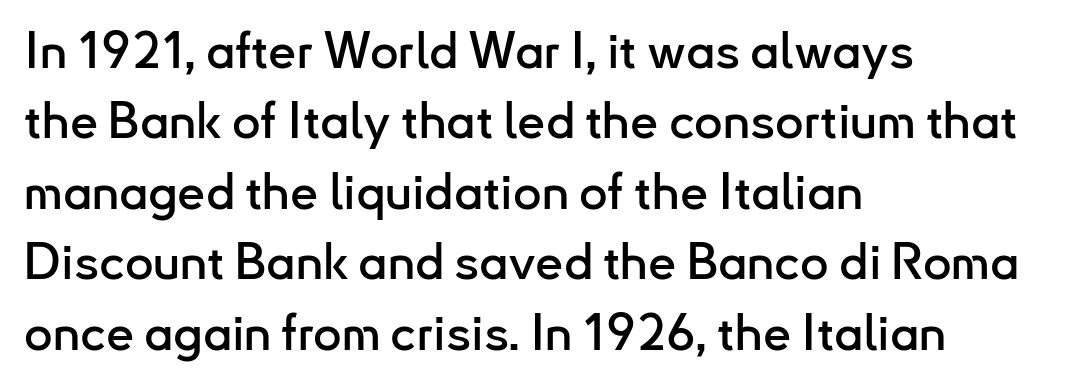
Q: Is the text italic (slanted)? A: No, it is upright.
Q: Is the typeface a serif or a sans-serif typeface? A: Sans-serif.
Q: Is the text underlined? A: No.
Q: How is the paragraph aligned? A: Left-aligned.
Q: Is the spacing between letters normal or unusually wide? A: Normal.
Q: Is the spacing between lines tight, normal or loose? A: Normal.
Q: Width (condensed, normal, or wide)? A: Normal.
Q: Stroke contrast? A: Low.
Q: x-height? A: Small.
Q: Monospaced? A: No.
